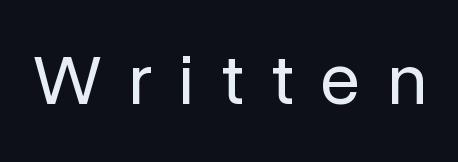
The image shows 72 px regular-weight sans-serif type, upright; set unusually wide letter spacing (+0.38 em), not underlined; low stroke contrast and a medium x-height.
